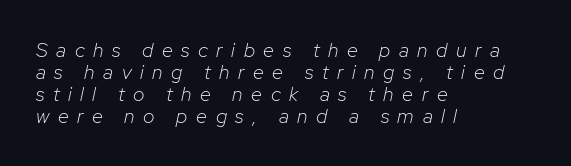
Very little white space separates one row of letters from the next. Teacher's note: observe the even left margin — that is flush-left alignment. Just letters on the line, the space beneath them empty. Loose tracking; the words dissolve into strings of separated letters.
